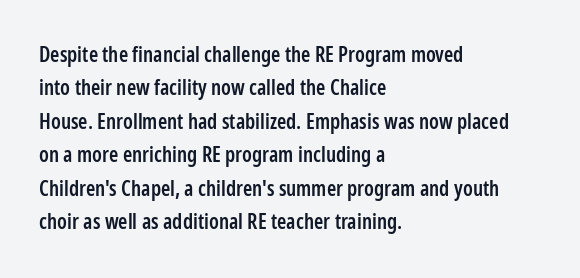
Q: Is the text bold? A: Semi-bold.
Q: Is the text italic (slanted)? A: No, it is upright.
Q: Is the text underlined? A: No.
Q: How is the paragraph aligned? A: Left-aligned.
Q: Is the spacing between letters normal or unusually wide? A: Normal.
Q: Is the spacing between lines tight, normal or loose? A: Normal.
